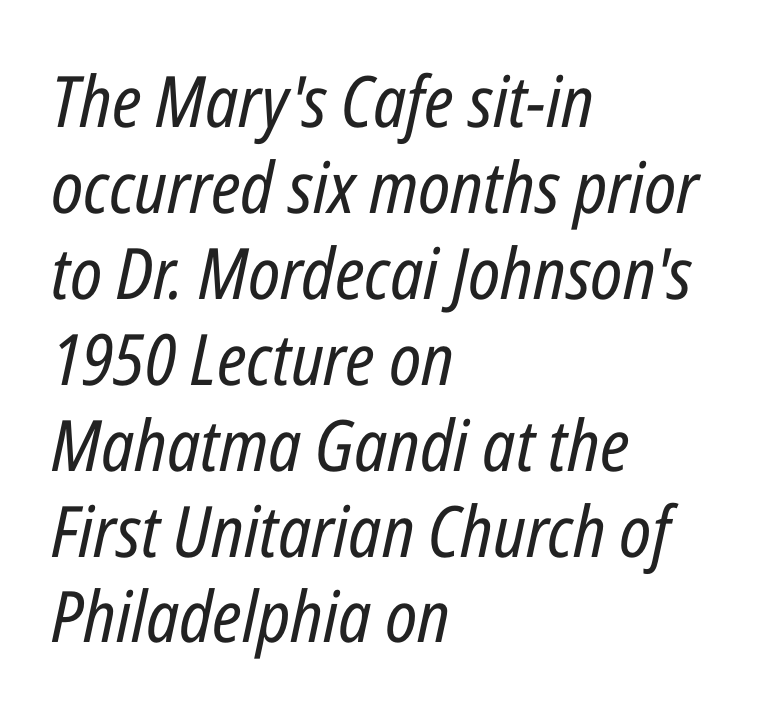
The image shows 71 px regular-weight, condensed type, italic (leaning right); set left-aligned, line spacing 1.21x, normal letter spacing, not underlined; low stroke contrast and a medium x-height.
